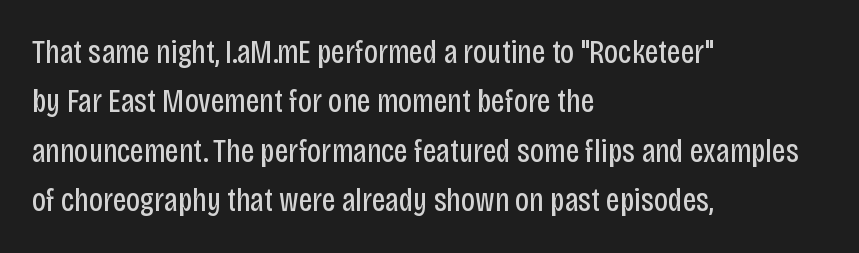
Q: Is the text bold? A: No.
Q: Is the text italic (slanted)? A: No, it is upright.
Q: Is the typeface a serif or a sans-serif typeface? A: Sans-serif.
Q: Is the text underlined? A: No.
Q: How is the paragraph aligned? A: Left-aligned.
Q: Is the spacing between letters normal or unusually wide? A: Normal.
Q: Is the spacing between lines tight, normal or loose? A: Normal.
Q: Width (condensed, normal, or wide)? A: Condensed.
Q: Stroke contrast? A: Low.
Q: x-height? A: Large.
Q: Monospaced? A: No.
